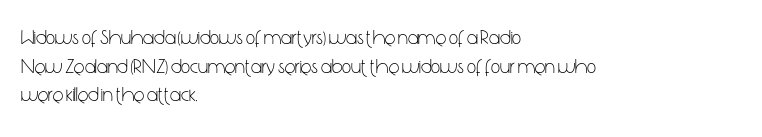
{"italic": "no", "bold": "no", "underline": "no", "align": "left", "line_spacing": "normal", "line_spacing_ratio": 1.43, "letter_spacing": "normal", "letter_spacing_em": 0.0, "glyph_px": 20}
